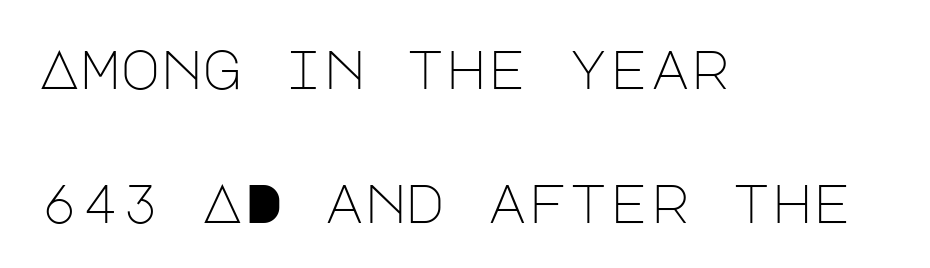
{"serif": "no", "italic": "no", "bold": "no", "weight": "light", "width": "normal", "stroke_contrast": "low", "x_height": "large", "underline": "no", "align": "left", "line_spacing": "loose", "line_spacing_ratio": 2.43, "letter_spacing": "normal", "letter_spacing_em": 0.0, "glyph_px": 55}
